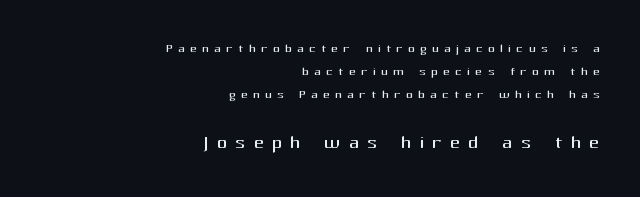
Q: Is the text bold? A: No.
Q: Is the text italic (slanted)? A: No, it is upright.
Q: Is the text underlined? A: No.
Q: How is the paragraph aligned? A: Right-aligned.
Q: Is the spacing between letters normal or unusually wide? A: Unusually wide.
Q: Is the spacing between lines tight, normal or loose? A: Normal.
Q: Which block of text is set in a larger size, the first (top) or the second (bottom)? A: The second (bottom) one.
